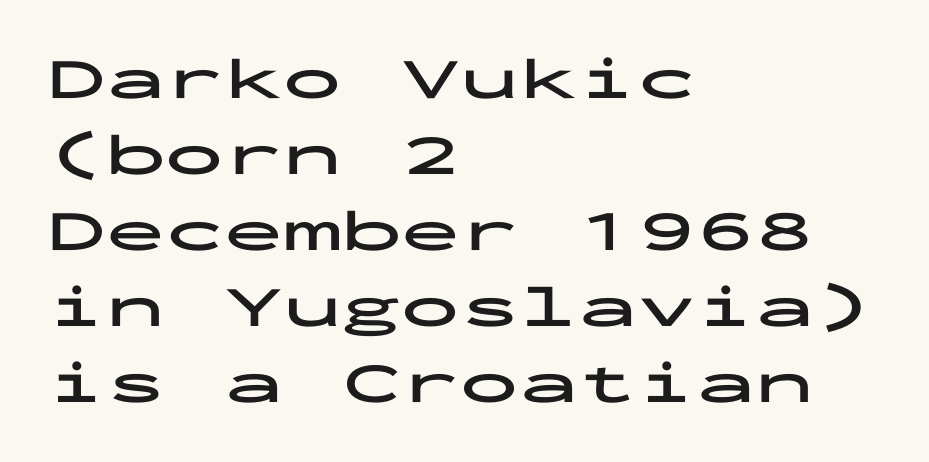
{"serif": "no", "italic": "no", "bold": "yes", "weight": "bold", "width": "wide", "stroke_contrast": "low", "x_height": "medium", "monospaced": "yes", "underline": "no", "align": "left", "line_spacing": "normal", "line_spacing_ratio": 1.29, "letter_spacing": "normal", "letter_spacing_em": 0.0, "glyph_px": 59}
